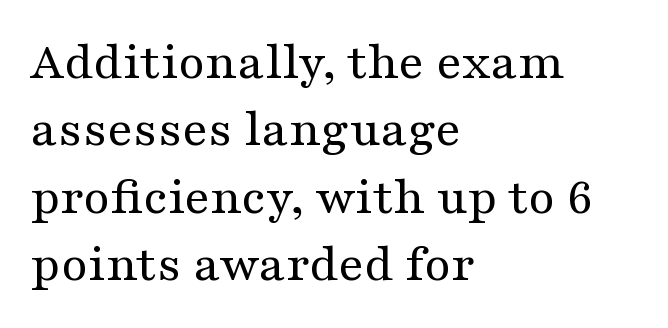
{"serif": "yes", "italic": "no", "bold": "no", "weight": "regular", "width": "wide", "stroke_contrast": "medium", "x_height": "medium", "monospaced": "no", "underline": "no", "align": "left", "line_spacing": "normal", "line_spacing_ratio": 1.25, "letter_spacing": "normal", "letter_spacing_em": 0.0, "glyph_px": 54}
